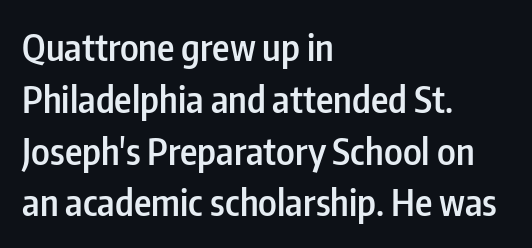
{"serif": "no", "italic": "no", "bold": "semi", "weight": "semibold", "width": "condensed", "stroke_contrast": "low", "x_height": "medium", "monospaced": "no", "underline": "no", "align": "left", "line_spacing": "normal", "line_spacing_ratio": 1.4, "letter_spacing": "normal", "letter_spacing_em": 0.0, "glyph_px": 37}
